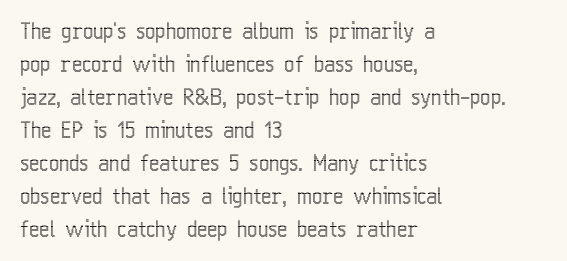
{"italic": "no", "underline": "no", "align": "left", "line_spacing": "normal", "line_spacing_ratio": 1.5, "letter_spacing": "normal", "letter_spacing_em": 0.0, "glyph_px": 22}
